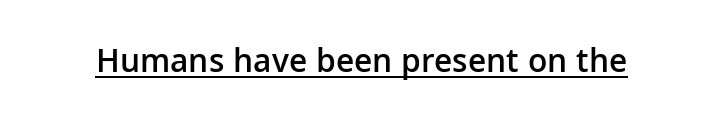
Q: Is the text bold? A: Semi-bold.
Q: Is the text italic (slanted)? A: No, it is upright.
Q: Is the typeface a serif or a sans-serif typeface? A: Sans-serif.
Q: Is the text underlined? A: Yes.
Q: Is the spacing between letters normal or unusually wide? A: Normal.
Q: Width (condensed, normal, or wide)? A: Normal.
Q: Stroke contrast? A: Low.
Q: x-height? A: Medium.
Q: Monospaced? A: No.
